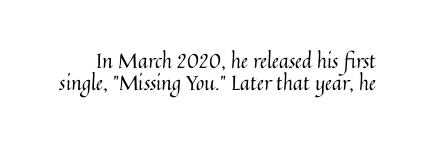
{"bold": "no", "underline": "no", "line_spacing": "tight", "line_spacing_ratio": 1.11, "letter_spacing": "normal", "letter_spacing_em": 0.0, "glyph_px": 20}
